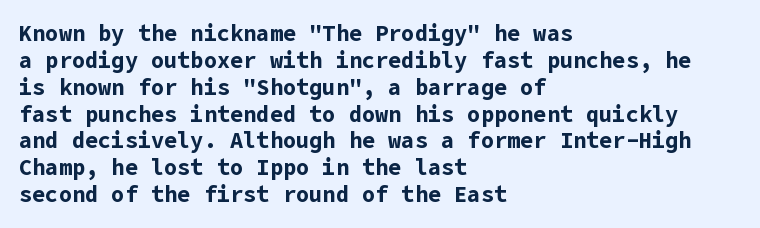
Q: Is the text bold? A: Yes.
Q: Is the text italic (slanted)? A: No, it is upright.
Q: Is the text underlined? A: No.
Q: How is the paragraph aligned? A: Left-aligned.
Q: Is the spacing between letters normal or unusually wide? A: Normal.
